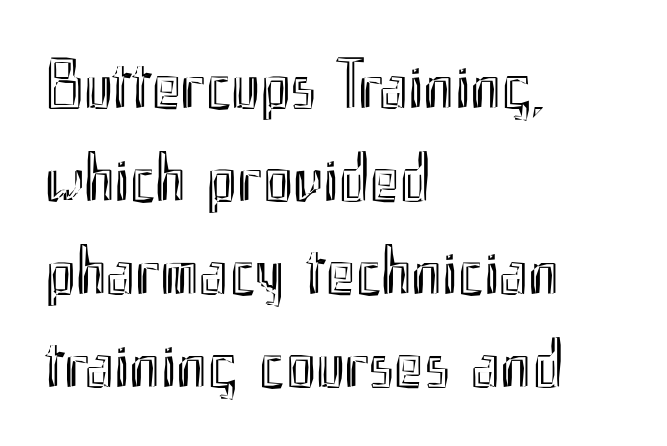
The passage shown stacks its lines at a standard gap. Is there any slant? The stems are plumb. Words float on clear page, feet unadorned. This sample is left-justified, so line endings fall wherever the words run out.
